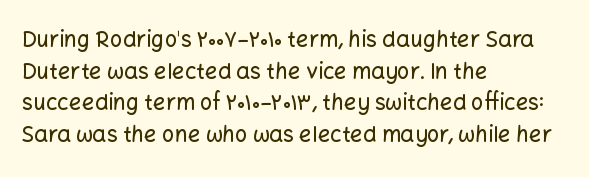
Q: Is the text italic (slanted)? A: No, it is upright.
Q: Is the text underlined? A: No.
Q: How is the paragraph aligned? A: Left-aligned.
Q: Is the spacing between letters normal or unusually wide? A: Normal.
Q: Is the spacing between lines tight, normal or loose? A: Normal.
